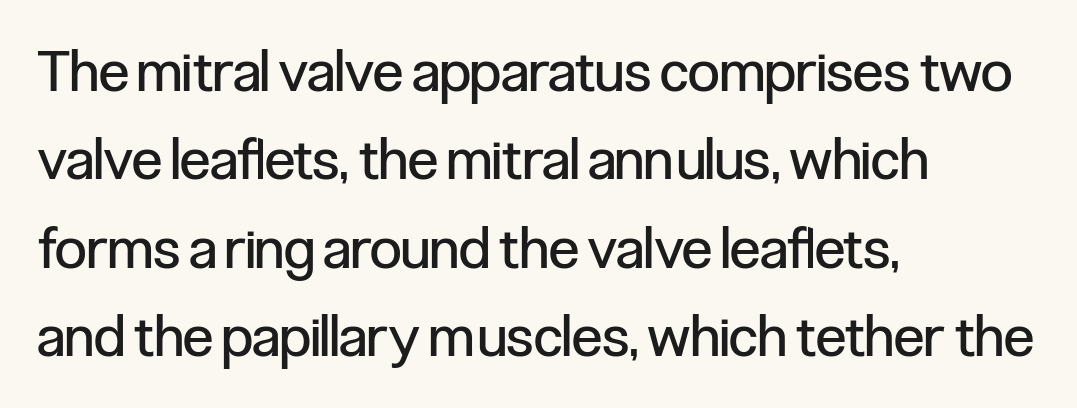
Q: Is the text bold? A: No.
Q: Is the text italic (slanted)? A: No, it is upright.
Q: Is the typeface a serif or a sans-serif typeface? A: Sans-serif.
Q: Is the text underlined? A: No.
Q: How is the paragraph aligned? A: Left-aligned.
Q: Is the spacing between letters normal or unusually wide? A: Normal.
Q: Is the spacing between lines tight, normal or loose? A: Normal.
Q: Width (condensed, normal, or wide)? A: Condensed.
Q: Stroke contrast? A: Low.
Q: x-height? A: Medium.
Q: Monospaced? A: No.
